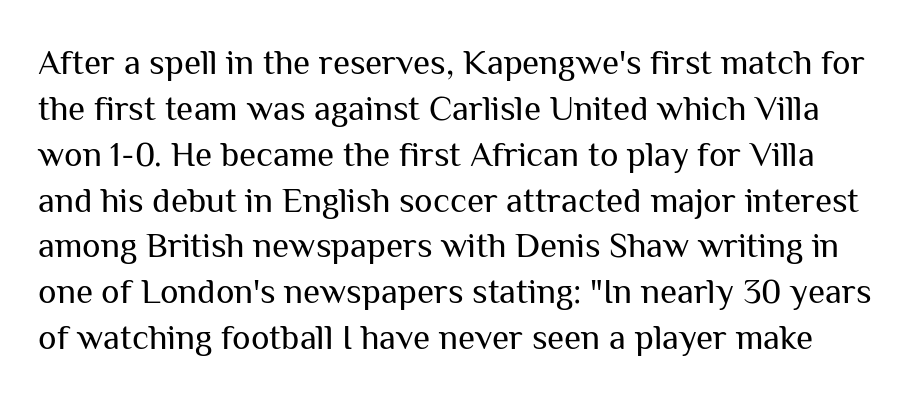
Compared with typical paragraphs, the rows here are spaced about the same. Does extra space separate the letters? No, they use regular spacing. Each letter keeps its own natural width here, so spacing adapts to shape. This is sans-serif lettering, the kind often seen on screens and signage. Unbolded letterforms with no extra heft. Do the letters lean? They stand straight.
